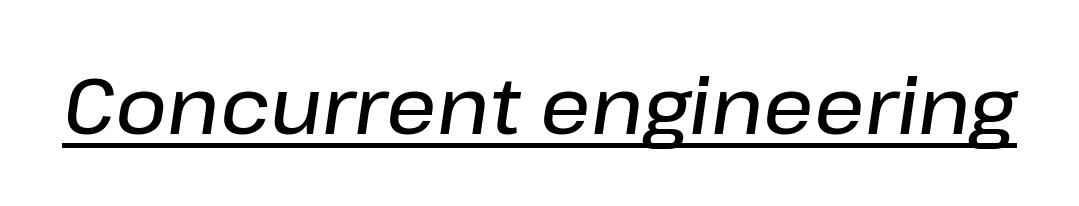
Q: Is the text bold? A: Semi-bold.
Q: Is the text italic (slanted)? A: Yes, it leans right by about 8 degrees.
Q: Is the text underlined? A: Yes.
Q: Is the spacing between letters normal or unusually wide? A: Normal.
Q: Width (condensed, normal, or wide)? A: Normal.
Q: Stroke contrast? A: Low.
Q: x-height? A: Medium.
Q: Monospaced? A: No.
